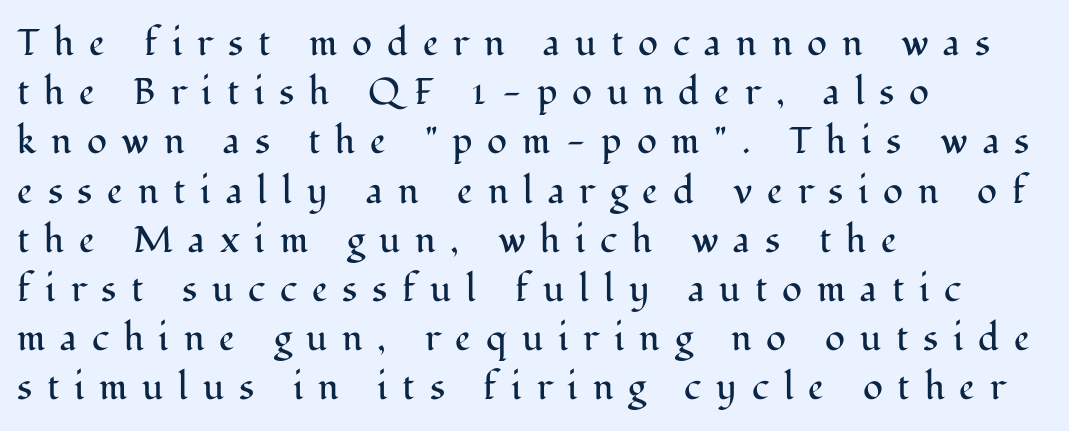
Q: Is the text bold? A: No.
Q: Is the text italic (slanted)? A: No, it is upright.
Q: Is the typeface a serif or a sans-serif typeface? A: Serif.
Q: Is the text underlined? A: No.
Q: How is the paragraph aligned? A: Left-aligned.
Q: Is the spacing between letters normal or unusually wide? A: Unusually wide.
Q: Is the spacing between lines tight, normal or loose? A: Normal.
Q: Width (condensed, normal, or wide)? A: Normal.
Q: Stroke contrast? A: Medium.
Q: x-height? A: Medium.
Q: Monospaced? A: No.
